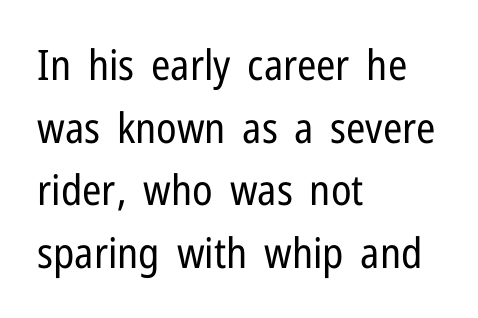
{"serif": "no", "italic": "no", "bold": "no", "weight": "regular", "width": "condensed", "stroke_contrast": "low", "x_height": "medium", "monospaced": "no", "underline": "no", "align": "left", "line_spacing": "normal", "line_spacing_ratio": 1.49, "letter_spacing": "normal", "letter_spacing_em": 0.0, "glyph_px": 42}
